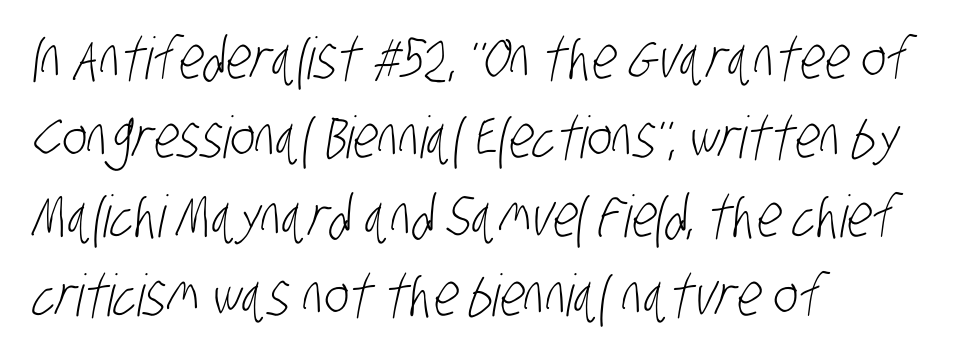
{"serif": "no", "bold": "no", "weight": "light", "width": "condensed", "stroke_contrast": "low", "x_height": "large", "monospaced": "no", "underline": "no", "align": "left", "line_spacing": "normal", "line_spacing_ratio": 1.36, "letter_spacing": "normal", "letter_spacing_em": 0.0, "glyph_px": 58}
